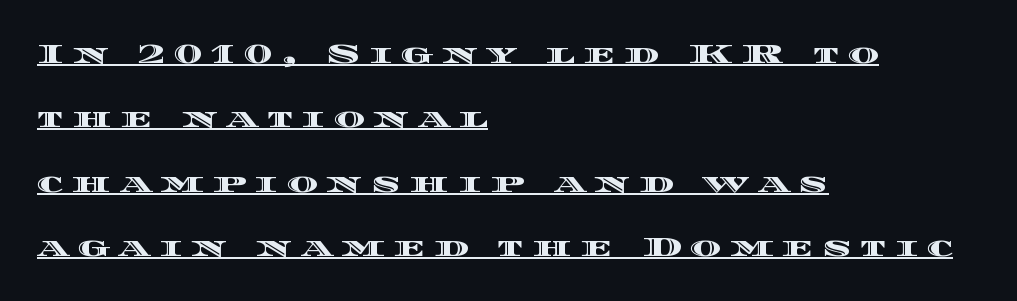
Italic: no, the glyphs are upright roman. Baseline-to-baseline distance is far greater than the letter height. The letters are spread apart with noticeably loose tracking. The rendering anchors every line to the left-hand side. A baseline rule has been typeset under these characters.
